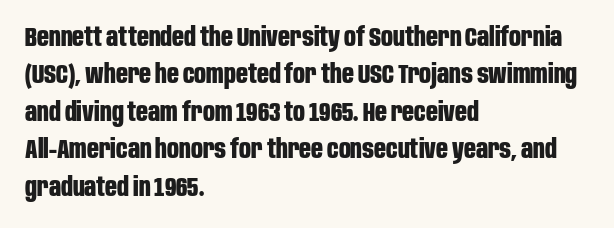
When letters stand straight like this, we call the style roman or upright. A clean baseline with only descenders dipping below it. Horizontally, the lines are justified to the leading edge only. Is there much room between lines? A standard amount, neither cramped nor airy.
